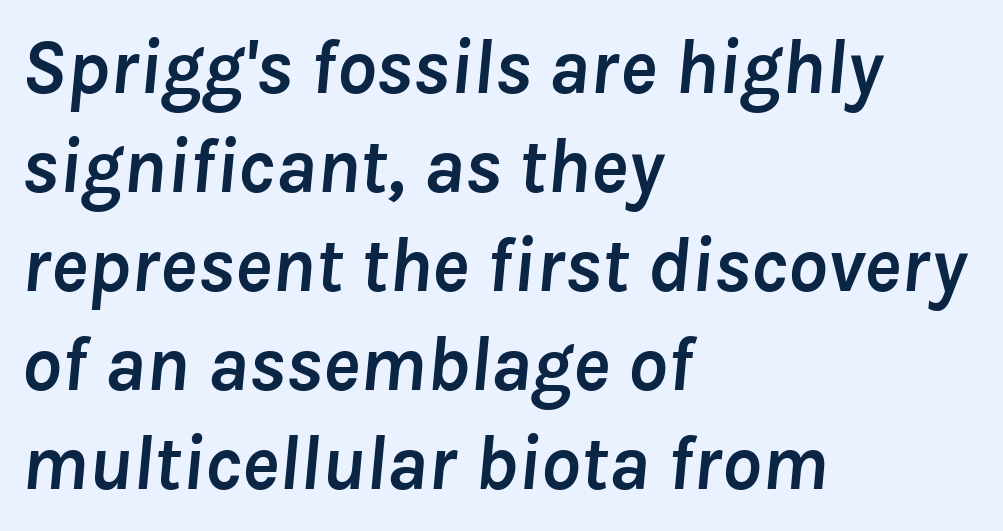
Q: Is the text bold? A: Yes.
Q: Is the text italic (slanted)? A: Yes, it leans right by about 8 degrees.
Q: Is the text underlined? A: No.
Q: How is the paragraph aligned? A: Left-aligned.
Q: Is the spacing between letters normal or unusually wide? A: Normal.
Q: Is the spacing between lines tight, normal or loose? A: Normal.
Q: Width (condensed, normal, or wide)? A: Normal.
Q: Stroke contrast? A: Low.
Q: x-height? A: Medium.
Q: Monospaced? A: No.
